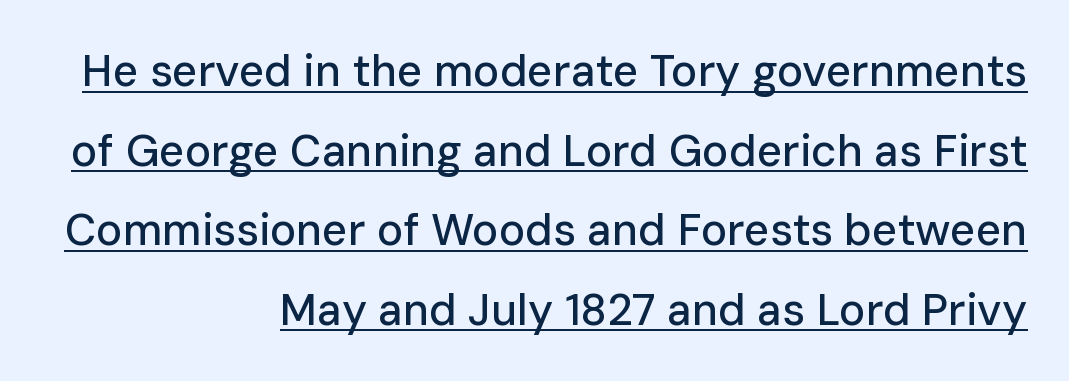
{"serif": "no", "italic": "no", "width": "normal", "stroke_contrast": "low", "x_height": "medium", "monospaced": "no", "underline": "yes", "align": "right", "line_spacing_ratio": 1.81, "letter_spacing": "normal", "letter_spacing_em": 0.0, "glyph_px": 44}
